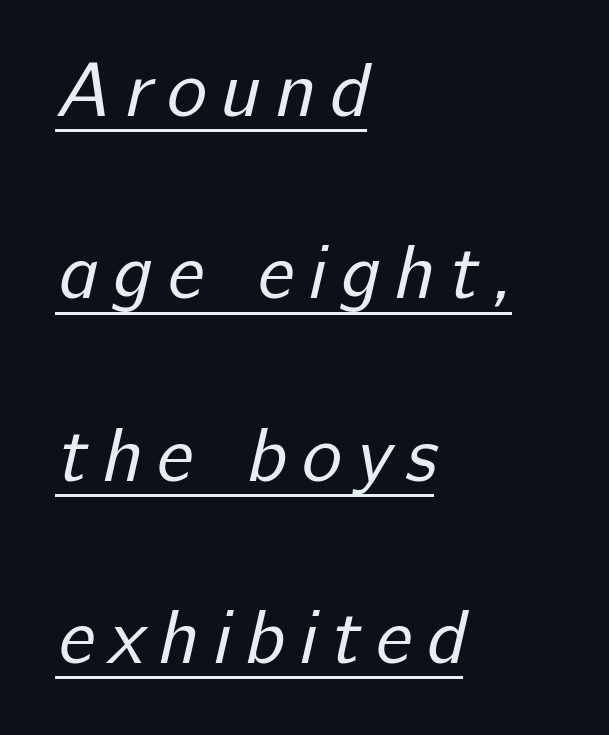
The image shows 76 px regular-weight sans-serif type; set left-aligned, loose line spacing (2.4x), underlined; low stroke contrast and a medium x-height.
